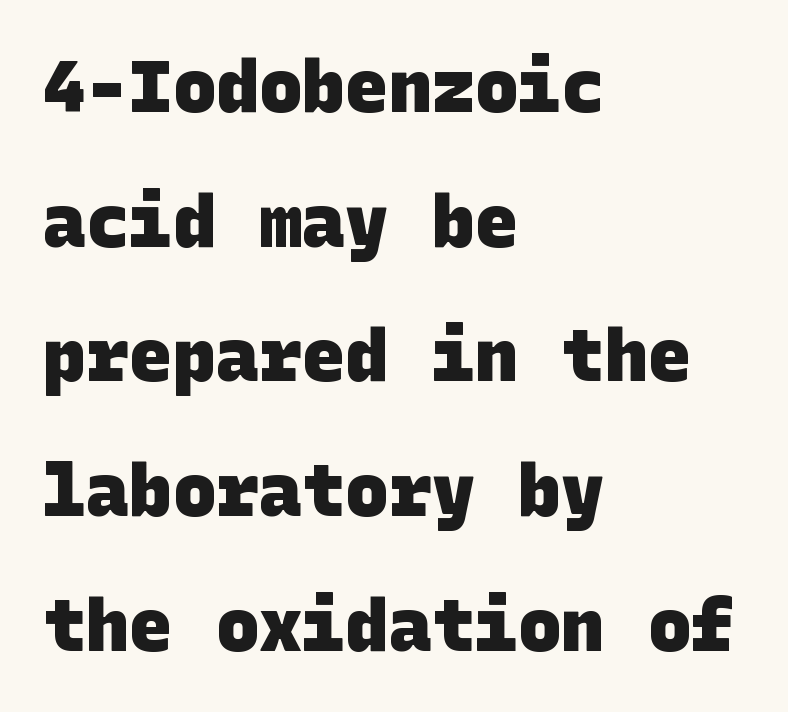
The image shows 72 px heavy sans-serif type; set left-aligned, line spacing 1.87x, normal letter spacing, not underlined; low stroke contrast and a large x-height.
